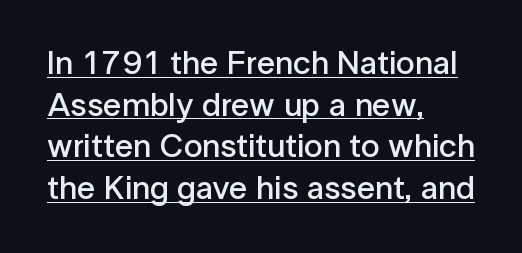
The image shows 33 px semibold sans-serif type, upright; set left-aligned, normal line spacing (1.26x), normal letter spacing, underlined; low stroke contrast and a medium x-height.
